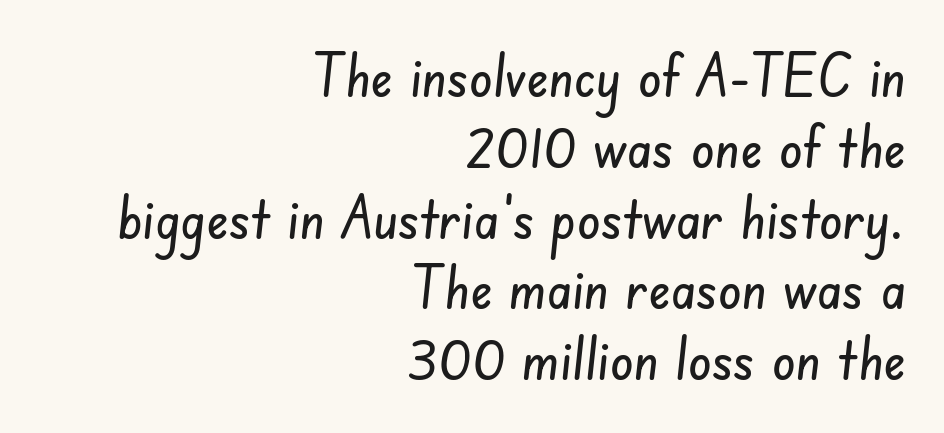
Q: Is the typeface a serif or a sans-serif typeface? A: Sans-serif.
Q: Is the text underlined? A: No.
Q: How is the paragraph aligned? A: Right-aligned.
Q: Is the spacing between letters normal or unusually wide? A: Normal.
Q: Width (condensed, normal, or wide)? A: Condensed.
Q: Stroke contrast? A: Low.
Q: x-height? A: Small.
Q: Monospaced? A: No.
